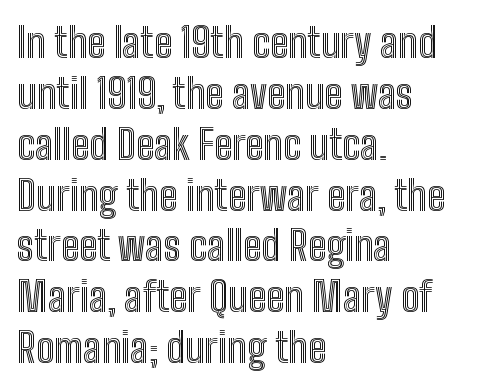
Q: Is the text italic (slanted)? A: No, it is upright.
Q: Is the text underlined? A: No.
Q: How is the paragraph aligned? A: Left-aligned.
Q: Is the spacing between letters normal or unusually wide? A: Normal.
Q: Width (condensed, normal, or wide)? A: Condensed.
Q: x-height? A: Medium.
Q: Monospaced? A: No.
